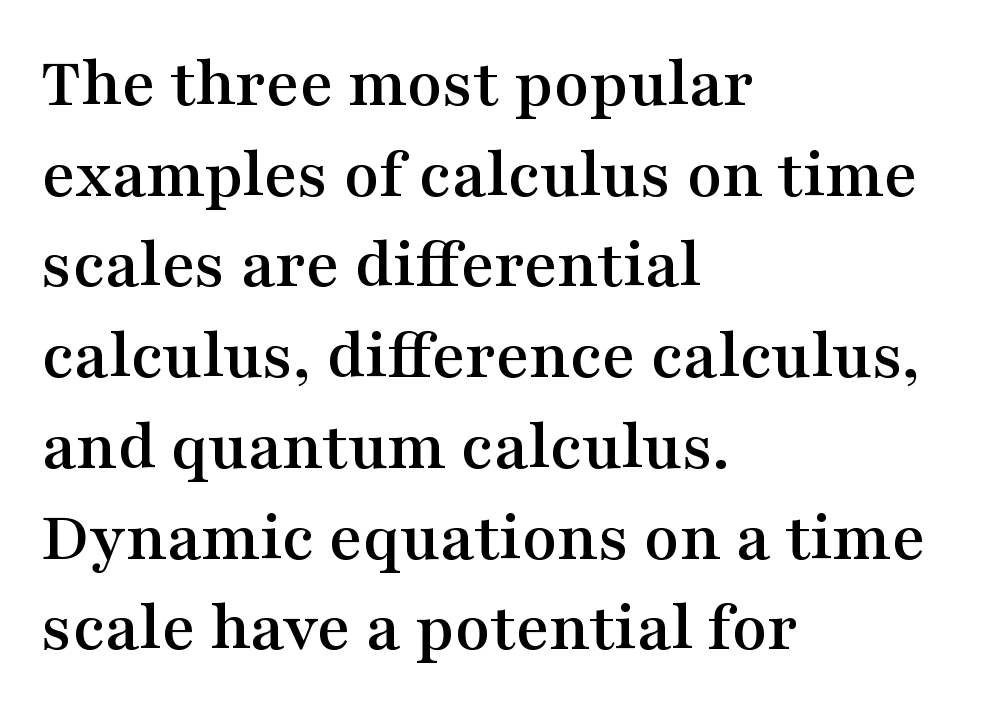
The image shows 72 px wide serif type, upright; set left-aligned, normal line spacing (1.26x), normal letter spacing, not underlined; medium stroke contrast and a medium x-height.
